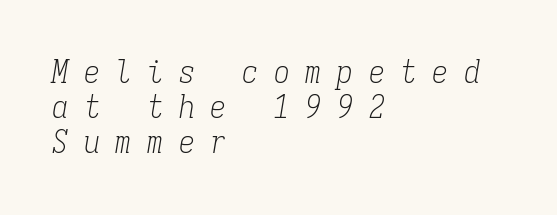
Interline gaps are noticeably narrow in this sample. Compared with a centered layout, this one pins lines to the left instead. The face used here is seriffed, in the tradition of book romans. Vertical stems look standard width or narrower in stroke. Does the lettering tilt? It does — this is italic. Each letter, wide or thin by design, is forced into the same width here.
